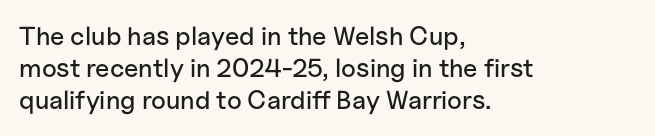
Q: Is the text italic (slanted)? A: No, it is upright.
Q: Is the text underlined? A: No.
Q: How is the paragraph aligned? A: Left-aligned.
Q: Is the spacing between letters normal or unusually wide? A: Normal.
